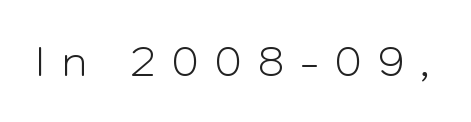
Letterform terminals end flat and unadorned throughout the passage. These lines are rendered in a variable-pitch font. In terms of posture, this sample is upright. The passage shown has open, widely tracked lettering throughout.
